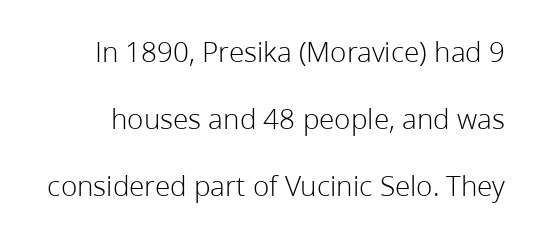
The image shows 30 px light sans-serif type, upright; set loose line spacing (2.24x), normal letter spacing, not underlined; low stroke contrast and a medium x-height.
